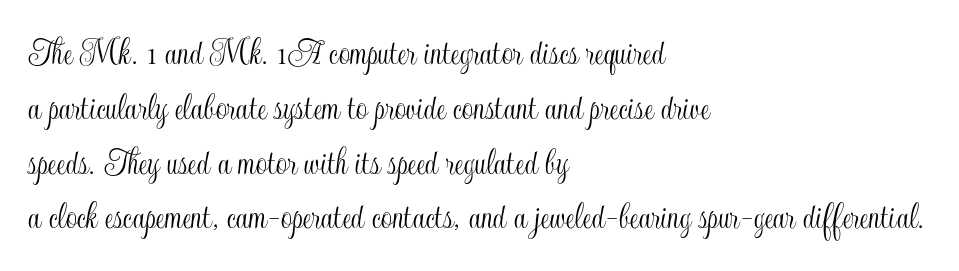
The image shows 40 px condensed type; set left-aligned, normal line spacing (1.37x), normal letter spacing, not underlined; a small x-height.
